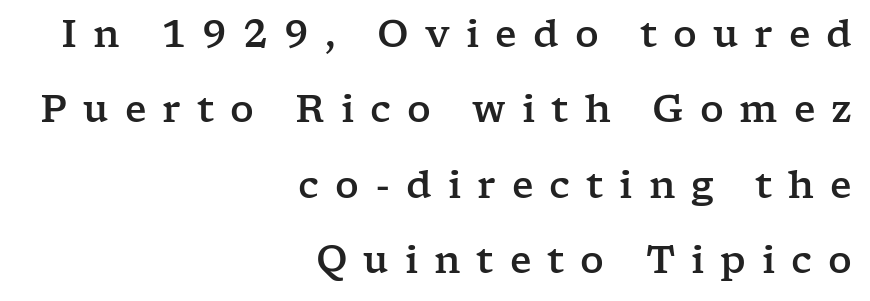
The image shows 37 px wide serif type, upright; set right-aligned, loose line spacing (2.04x), unusually wide letter spacing (+0.43 em), not underlined; low stroke contrast and a medium x-height.
